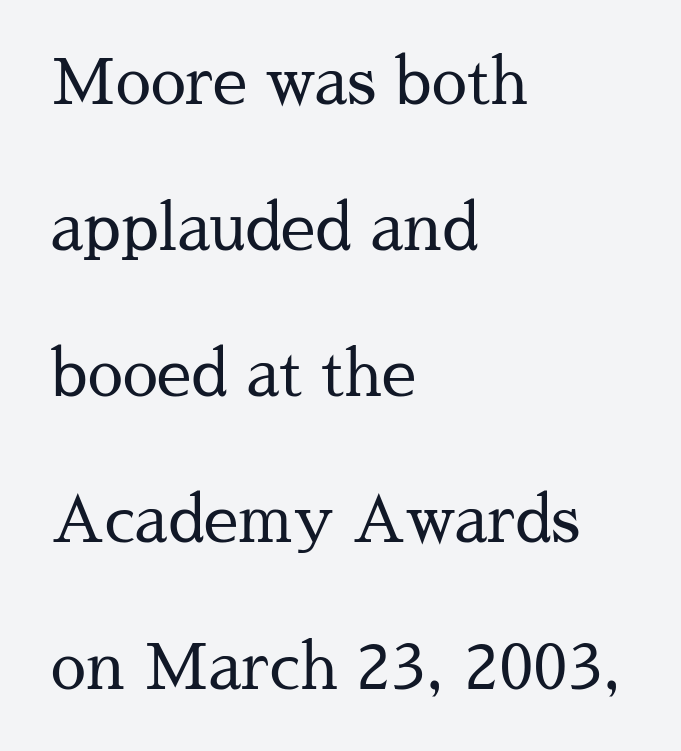
{"serif": "yes", "italic": "no", "bold": "no", "weight": "regular", "width": "normal", "stroke_contrast": "medium", "x_height": "medium", "monospaced": "no", "underline": "no", "align": "left", "line_spacing": "loose", "line_spacing_ratio": 2.32, "letter_spacing": "normal", "letter_spacing_em": 0.0, "glyph_px": 63}
